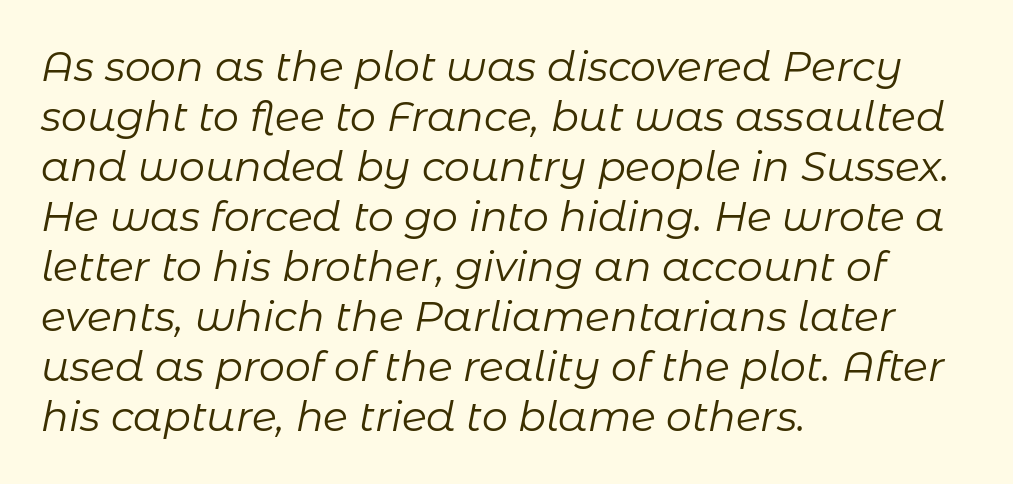
The image shows 41 px regular-weight type, italic (leaning right); set left-aligned, line spacing 1.22x, normal letter spacing, not underlined; low stroke contrast and a medium x-height.
